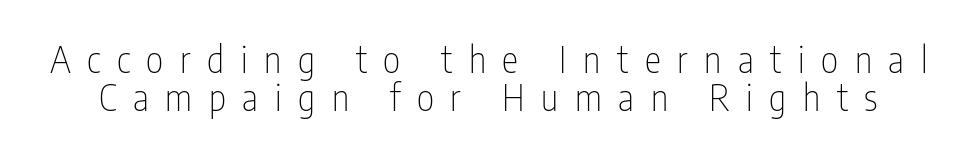
Q: Is the text bold? A: No.
Q: Is the text italic (slanted)? A: No, it is upright.
Q: Is the typeface a serif or a sans-serif typeface? A: Sans-serif.
Q: Is the text underlined? A: No.
Q: Is the spacing between letters normal or unusually wide? A: Unusually wide.
Q: Is the spacing between lines tight, normal or loose? A: Tight.
Q: Width (condensed, normal, or wide)? A: Condensed.
Q: Stroke contrast? A: Low.
Q: x-height? A: Medium.
Q: Monospaced? A: No.
